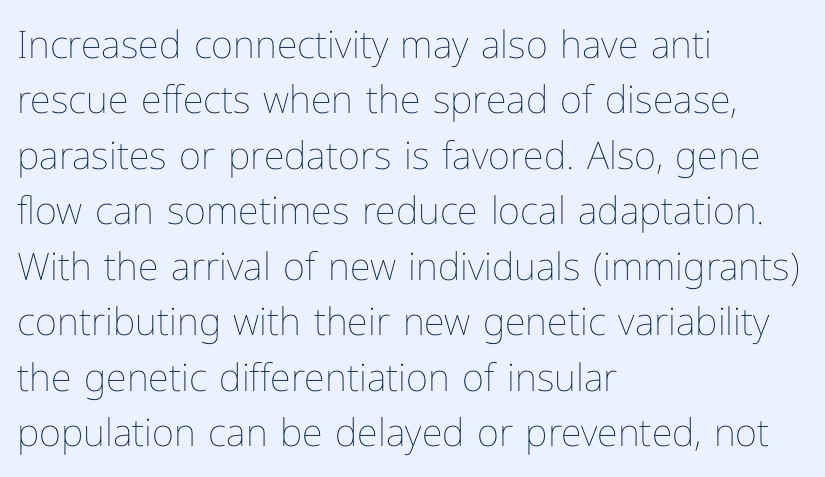
Leading: standard. Posture: upright roman. Is the stroke heavy? The answer is a plain regular-or-lighter. The paragraph shown leans on its left margin. Plain, unruled lines of type.
